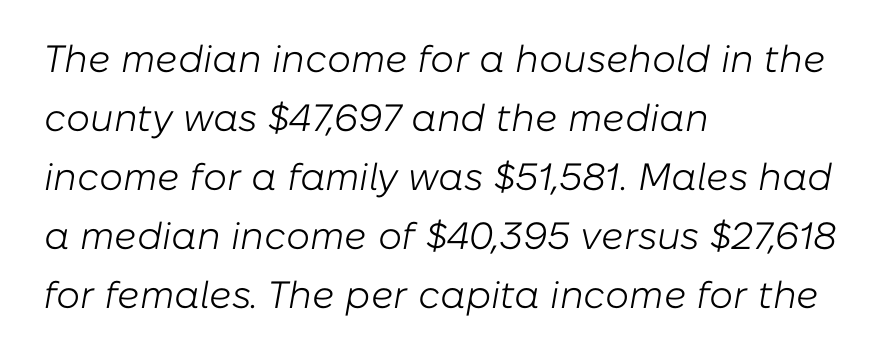
{"italic": "yes", "lean": "right", "slant_degrees": 10, "bold": "no", "weight": "light", "width": "normal", "stroke_contrast": "low", "x_height": "medium", "monospaced": "no", "underline": "no", "align": "left", "line_spacing": "normal", "line_spacing_ratio": 1.55, "letter_spacing": "normal", "letter_spacing_em": 0.0, "glyph_px": 38}
